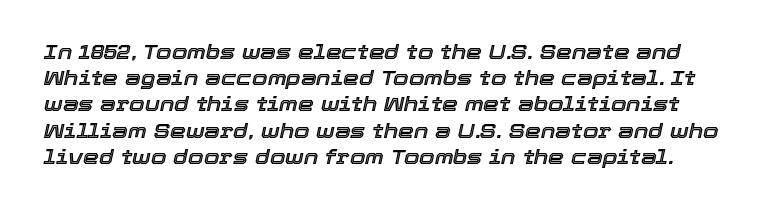
Q: Is the text italic (slanted)? A: Yes, it leans right by about 12 degrees.
Q: Is the text underlined? A: No.
Q: Is the spacing between letters normal or unusually wide? A: Normal.
Q: Is the spacing between lines tight, normal or loose? A: Normal.
